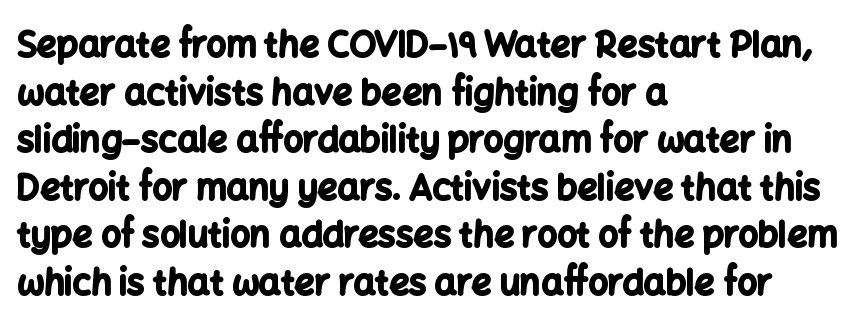
{"serif": "no", "italic": "no", "bold": "yes", "weight": "bold", "width": "normal", "stroke_contrast": "low", "x_height": "medium", "monospaced": "no", "underline": "no", "align": "left", "line_spacing": "normal", "line_spacing_ratio": 1.36, "letter_spacing": "normal", "letter_spacing_em": 0.0, "glyph_px": 35}
